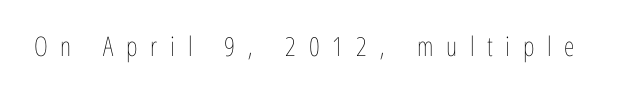
This rendering features lettering with no underline. Spacing between characters has been opened up far beyond the box default. A roman cut, with each character standing at attention. Weight: in the light-to-regular range.
